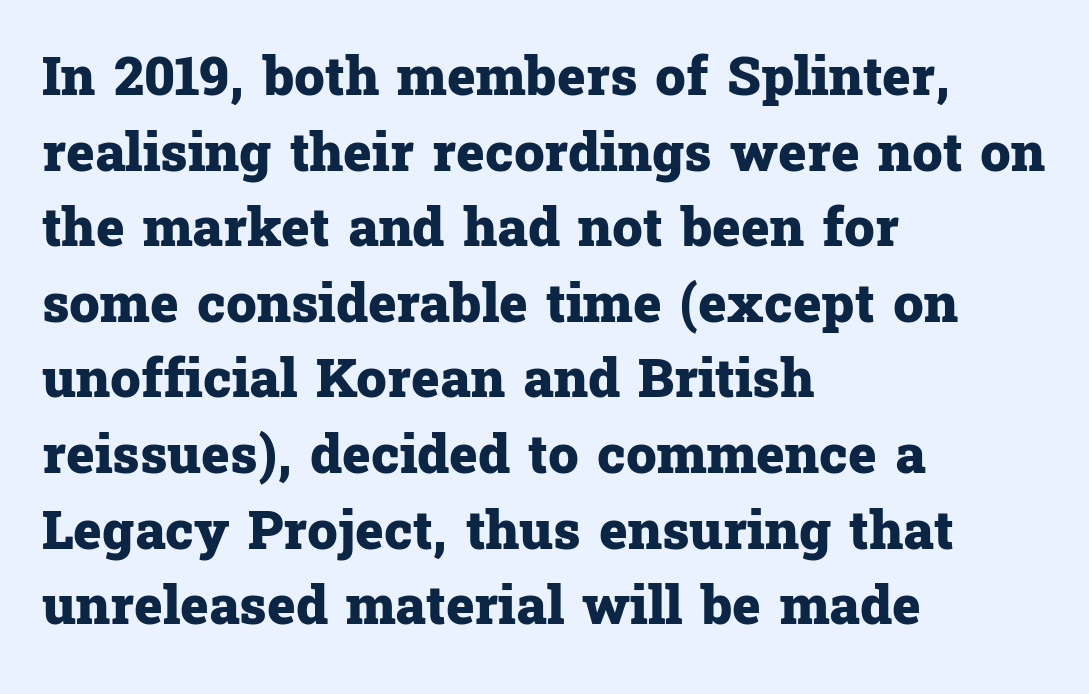
What kind of face is this? One with serifs. Descender tails drop into unmarked territory. Proportional: the letters do not fall into vertical columns. Horizontal alignment here is leftward, the default for most running prose. Strong, thick strokes mark this as bold type. The horizontal fit of the characters is conventional and even.
